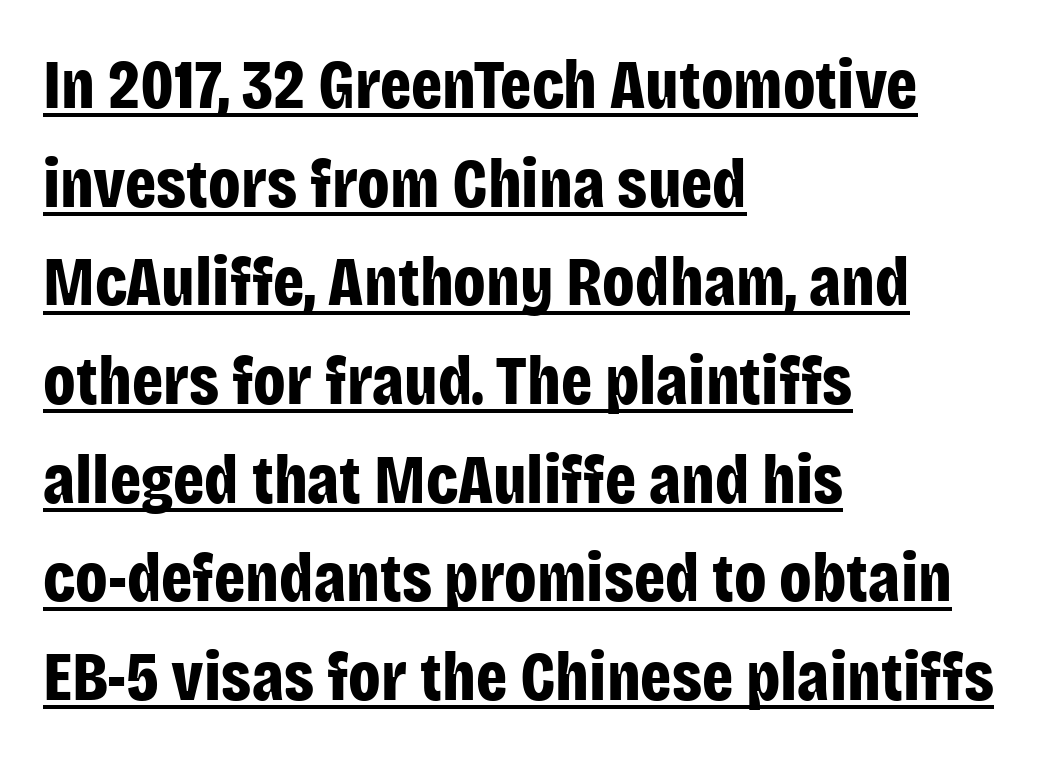
Q: Is the text bold? A: Yes.
Q: Is the text italic (slanted)? A: No, it is upright.
Q: Is the typeface a serif or a sans-serif typeface? A: Sans-serif.
Q: Is the text underlined? A: Yes.
Q: How is the paragraph aligned? A: Left-aligned.
Q: Is the spacing between letters normal or unusually wide? A: Normal.
Q: Is the spacing between lines tight, normal or loose? A: Normal.
Q: Width (condensed, normal, or wide)? A: Condensed.
Q: Stroke contrast? A: Low.
Q: x-height? A: Large.
Q: Monospaced? A: No.
